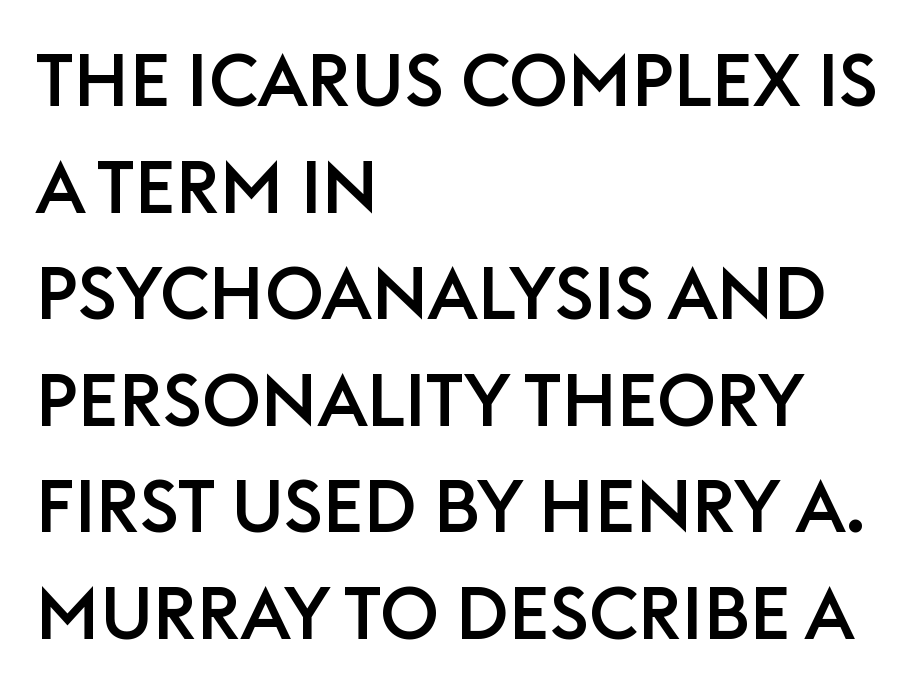
The image shows 73 px sans-serif type, upright; set left-aligned, normal line spacing (1.46x), normal letter spacing, not underlined; low stroke contrast and a large x-height.
